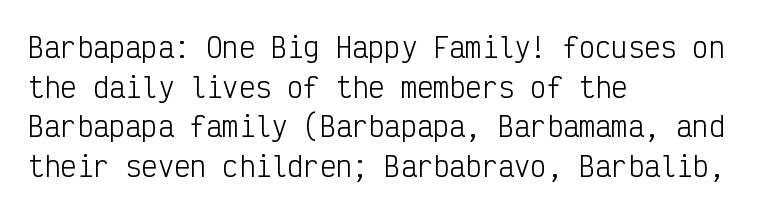
Notice how descenders clear the ascenders below comfortably — that's standard leading. Inter-character spacing is left at the font's built-in metrics. Bare-footed words on every line. The strokes are not fattened; the text isn't bold. A student would call this left alignment; a typographer would say flush left, rag right.
